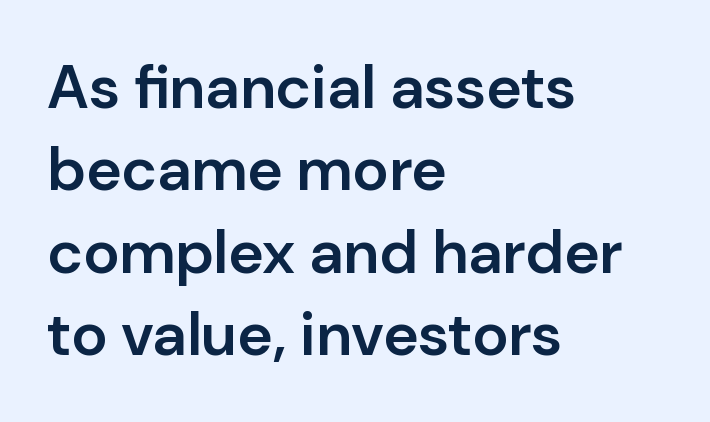
Q: Is the text bold? A: Semi-bold.
Q: Is the text italic (slanted)? A: No, it is upright.
Q: Is the typeface a serif or a sans-serif typeface? A: Sans-serif.
Q: Is the text underlined? A: No.
Q: How is the paragraph aligned? A: Left-aligned.
Q: Is the spacing between letters normal or unusually wide? A: Normal.
Q: Is the spacing between lines tight, normal or loose? A: Normal.
Q: Width (condensed, normal, or wide)? A: Normal.
Q: Stroke contrast? A: Low.
Q: x-height? A: Medium.
Q: Monospaced? A: No.
